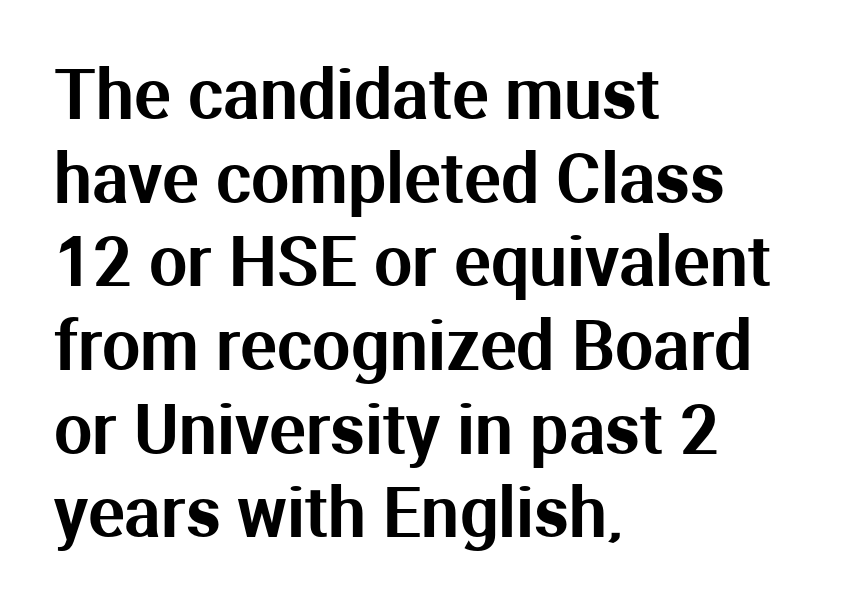
{"serif": "no", "italic": "no", "width": "normal", "stroke_contrast": "medium", "x_height": "medium", "monospaced": "no", "underline": "no", "align": "left", "line_spacing_ratio": 1.23, "letter_spacing": "normal", "letter_spacing_em": 0.0, "glyph_px": 68}
